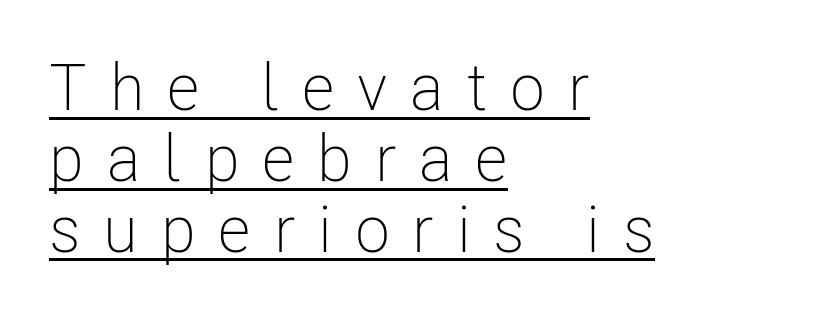
Q: Is the text bold? A: No.
Q: Is the text italic (slanted)? A: No, it is upright.
Q: Is the typeface a serif or a sans-serif typeface? A: Sans-serif.
Q: Is the text underlined? A: Yes.
Q: How is the paragraph aligned? A: Left-aligned.
Q: Is the spacing between letters normal or unusually wide? A: Unusually wide.
Q: Is the spacing between lines tight, normal or loose? A: Tight.
Q: Width (condensed, normal, or wide)? A: Condensed.
Q: Stroke contrast? A: Low.
Q: x-height? A: Medium.
Q: Monospaced? A: No.
